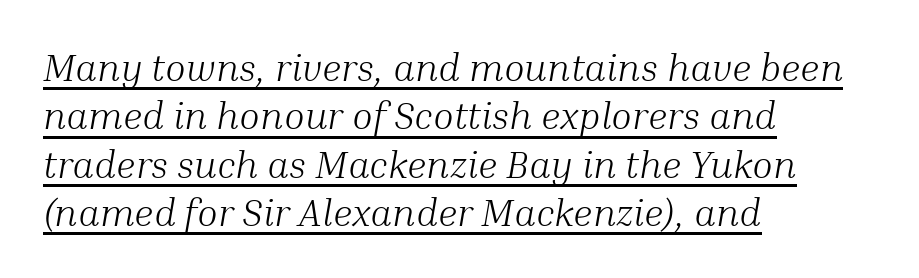
Q: Is the text bold? A: No.
Q: Is the text italic (slanted)? A: Yes, it leans right by about 10 degrees.
Q: Is the typeface a serif or a sans-serif typeface? A: Serif.
Q: Is the text underlined? A: Yes.
Q: How is the paragraph aligned? A: Left-aligned.
Q: Is the spacing between letters normal or unusually wide? A: Normal.
Q: Is the spacing between lines tight, normal or loose? A: Normal.
Q: Width (condensed, normal, or wide)? A: Normal.
Q: Stroke contrast? A: Medium.
Q: x-height? A: Medium.
Q: Monospaced? A: No.
